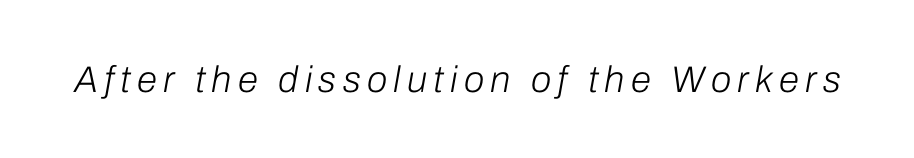
The specimen reads as italic at a glance. Do the characters align in a grid? No, the font is proportional. This reads as an unemphasized weight, regular at the heaviest. The passage shown is not underscored anywhere.
